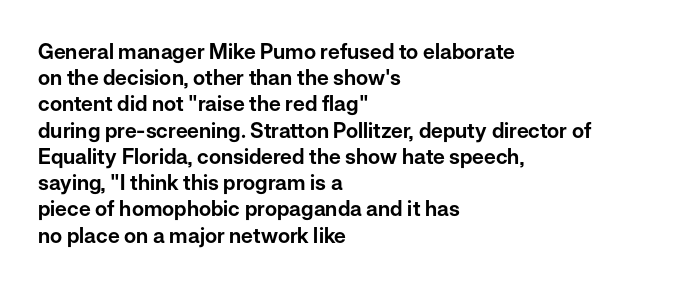
{"italic": "no", "underline": "no", "align": "left", "line_spacing": "normal", "line_spacing_ratio": 1.25, "letter_spacing": "normal", "letter_spacing_em": 0.0, "glyph_px": 21}
